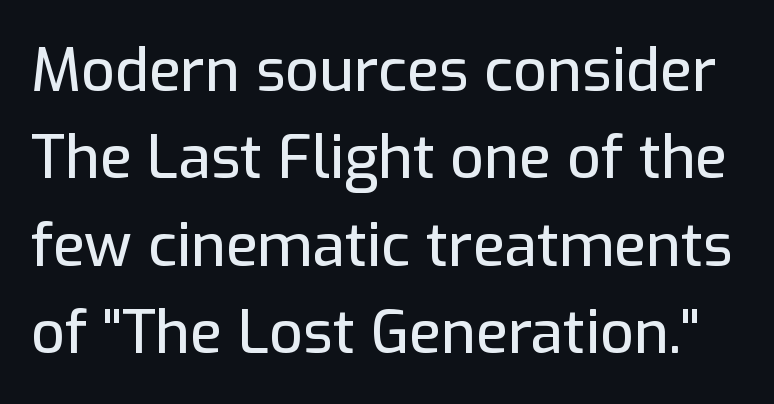
{"serif": "no", "italic": "no", "width": "normal", "stroke_contrast": "low", "x_height": "medium", "monospaced": "no", "underline": "no", "line_spacing": "normal", "line_spacing_ratio": 1.48, "letter_spacing": "normal", "letter_spacing_em": 0.0, "glyph_px": 59}
